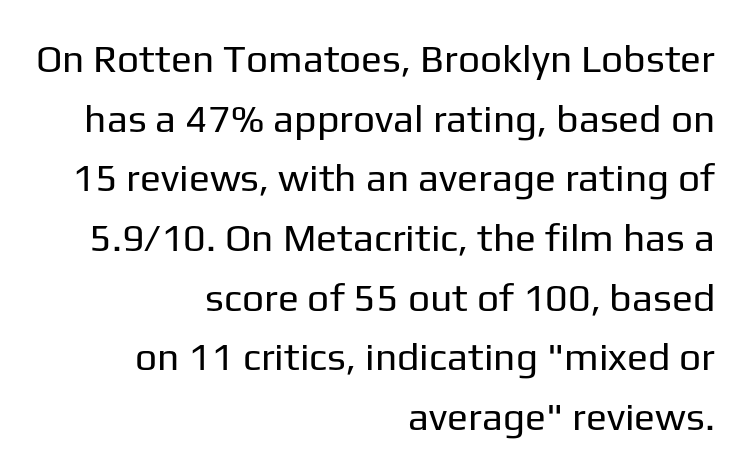
Nobody touched the tracking dial on this one. Horizontal bands of white between lines are of average thickness. Do the characters align in a grid? No, the font is proportional. Words float on clear page, feet unadorned. Typographically, this falls in the sans-serif category. Caption: multi-line text, flush right, ragged left.
